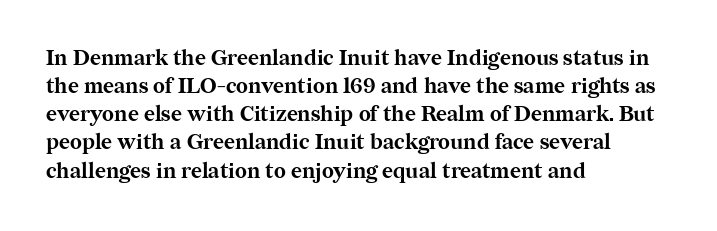
{"italic": "no", "bold": "yes", "underline": "no", "align": "left", "line_spacing": "normal", "line_spacing_ratio": 1.34, "letter_spacing": "normal", "letter_spacing_em": 0.0, "glyph_px": 21}
